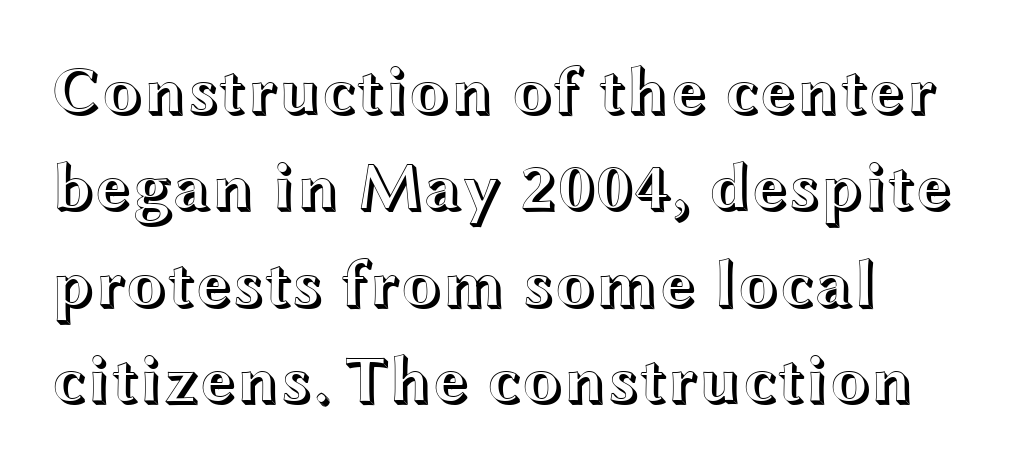
The image shows 67 px wide type, upright; set left-aligned, normal line spacing (1.44x), normal letter spacing, not underlined; a medium x-height.
